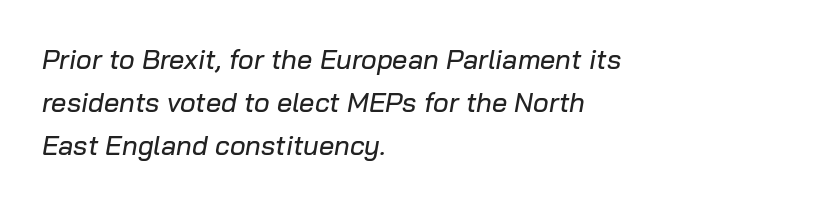
Q: Is the text italic (slanted)? A: Yes, it leans right by about 10 degrees.
Q: Is the text underlined? A: No.
Q: How is the paragraph aligned? A: Left-aligned.
Q: Is the spacing between letters normal or unusually wide? A: Normal.
Q: Is the spacing between lines tight, normal or loose? A: Normal.
